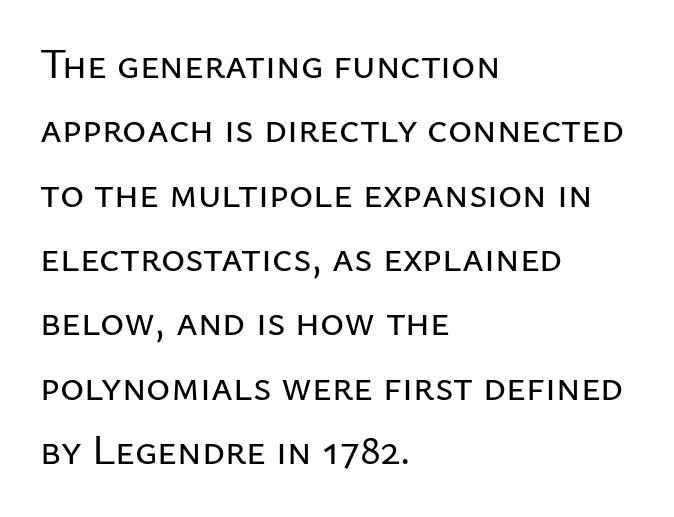
The ragged edge is on the right, which tells us the setting is flush left. Posture: upright roman. Note the varied advance widths — an 'i' is clearly narrower than an 'm'. Nothing sits at the stroke ends, so this counts as sans-serif. Nobody touched the tracking dial on this one.
